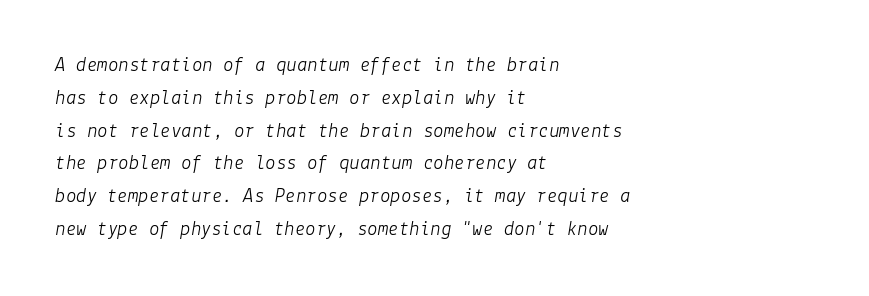
Q: Is the text bold? A: No.
Q: Is the text italic (slanted)? A: Yes, it leans right by about 9 degrees.
Q: Is the text underlined? A: No.
Q: How is the paragraph aligned? A: Left-aligned.
Q: Is the spacing between letters normal or unusually wide? A: Normal.
Q: Is the spacing between lines tight, normal or loose? A: Normal.
